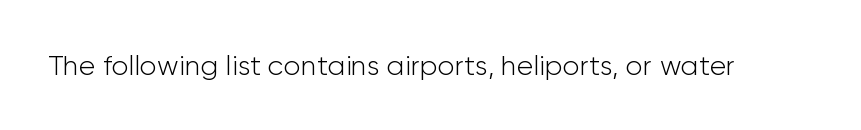
{"serif": "no", "italic": "no", "bold": "no", "weight": "light", "width": "normal", "stroke_contrast": "low", "x_height": "medium", "monospaced": "no", "underline": "no", "letter_spacing": "normal", "letter_spacing_em": 0.0, "glyph_px": 28}
